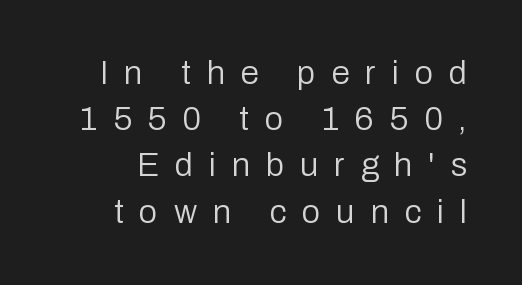
No extra ink here — the face is not bold. Here the designer chose a conventional face with non-uniform glyph widths. The type is letterspaced generously, with wide tracking. The letters stand upright; this is a roman face. Regular leading. Serifs: no, the terminals of the letterforms are clean.
